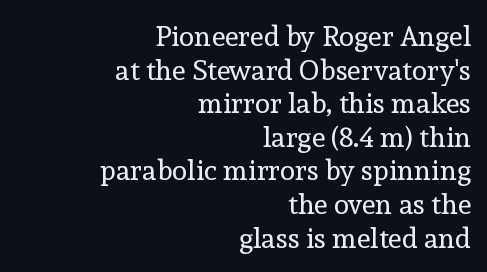
The image shows 28 px regular-weight serif type, upright; set right-aligned, line spacing 1.2x, normal letter spacing, not underlined; a medium x-height.
